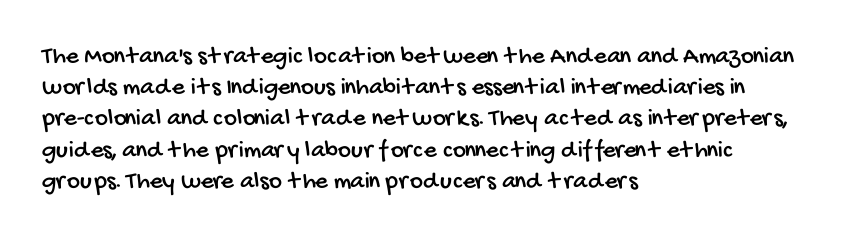
Q: Is the text underlined? A: No.
Q: How is the paragraph aligned? A: Left-aligned.
Q: Is the spacing between letters normal or unusually wide? A: Normal.
Q: Is the spacing between lines tight, normal or loose? A: Normal.
